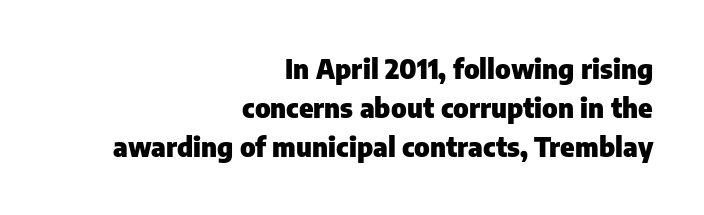
The image shows 27 px bold type, upright; set right-aligned, normal line spacing (1.45x), normal letter spacing, not underlined.
